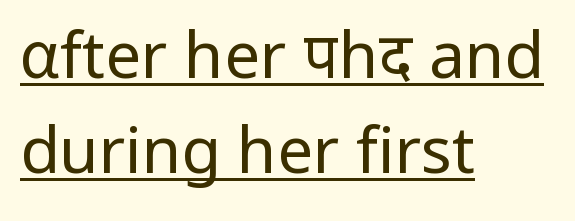
{"serif": "no", "italic": "no", "bold": "no", "weight": "regular", "width": "normal", "stroke_contrast": "low", "x_height": "medium", "monospaced": "no", "underline": "yes", "align": "left", "line_spacing": "normal", "line_spacing_ratio": 1.49, "letter_spacing": "normal", "letter_spacing_em": 0.0, "glyph_px": 64}
